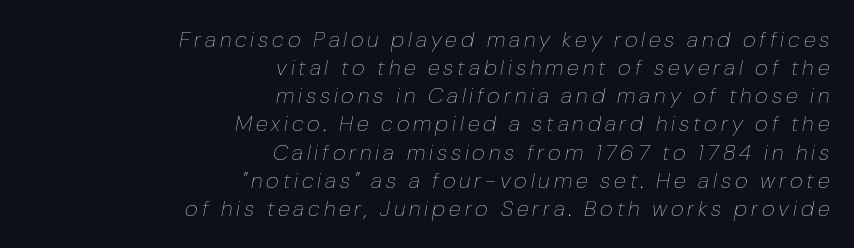
Q: Is the text bold? A: No.
Q: Is the text italic (slanted)? A: Yes, it leans right by about 10 degrees.
Q: Is the text underlined? A: No.
Q: How is the paragraph aligned? A: Right-aligned.
Q: Is the spacing between lines tight, normal or loose? A: Normal.
